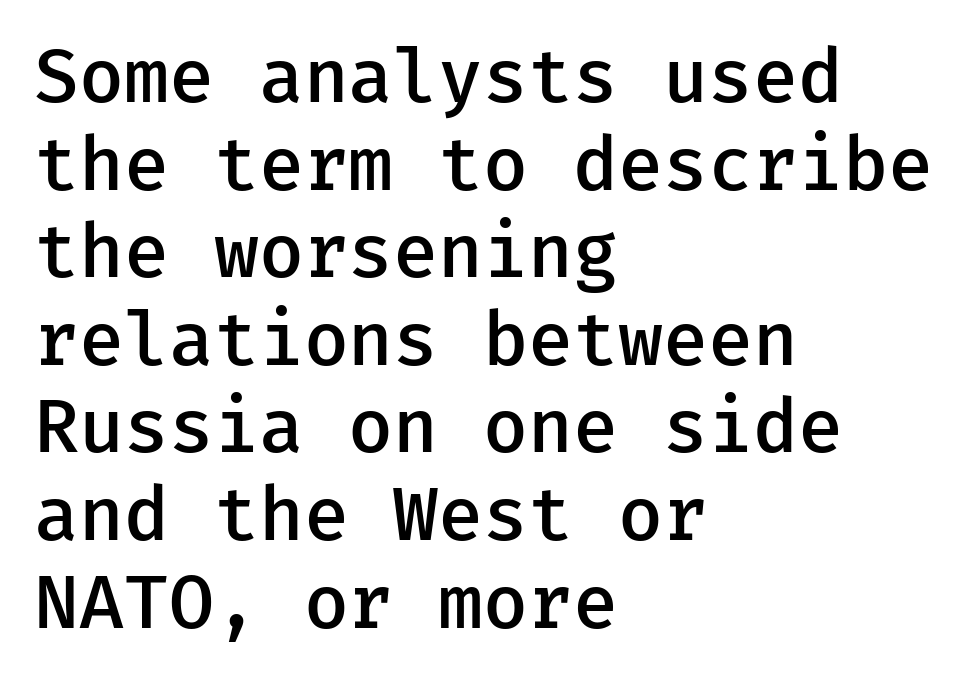
{"serif": "no", "italic": "no", "bold": "semi", "weight": "semibold", "width": "normal", "stroke_contrast": "low", "x_height": "medium", "underline": "no", "align": "left", "line_spacing_ratio": 1.2, "letter_spacing": "normal", "letter_spacing_em": 0.0, "glyph_px": 73}
